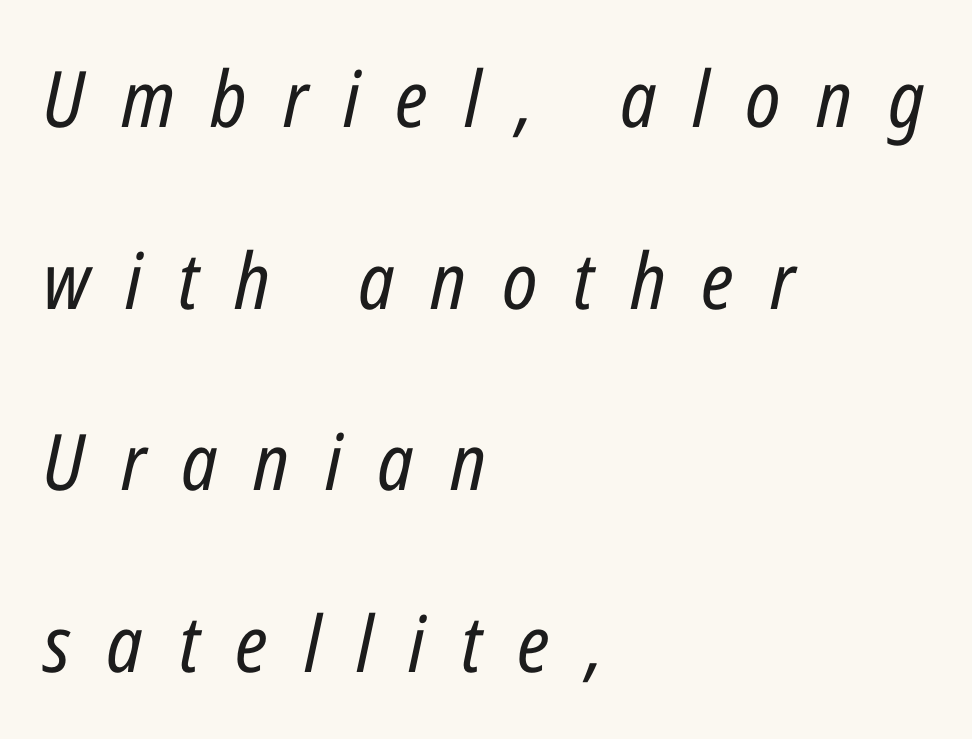
Looks like regular typesetting: each glyph gets only the width it needs. Each line starts at the same left margin while the right side varies. Weight: not bold — regular or lighter. The typography opts for an oblique posture over an upright one. The area under the type is left untouched. Successive baselines arrive slowly, with a big drop between each.
